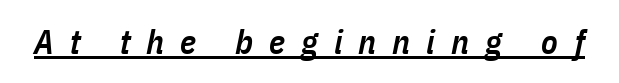
Q: Is the text bold? A: Semi-bold.
Q: Is the text italic (slanted)? A: Yes, it leans right by about 11 degrees.
Q: Is the text underlined? A: Yes.
Q: Is the spacing between letters normal or unusually wide? A: Unusually wide.
Q: Width (condensed, normal, or wide)? A: Condensed.
Q: Stroke contrast? A: Low.
Q: x-height? A: Medium.
Q: Monospaced? A: No.
